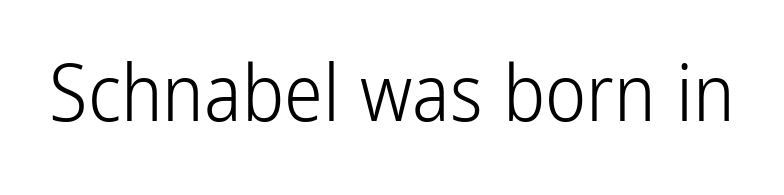
Q: Is the text bold? A: No.
Q: Is the text italic (slanted)? A: No, it is upright.
Q: Is the typeface a serif or a sans-serif typeface? A: Sans-serif.
Q: Is the text underlined? A: No.
Q: Is the spacing between letters normal or unusually wide? A: Normal.
Q: Width (condensed, normal, or wide)? A: Condensed.
Q: Stroke contrast? A: Low.
Q: x-height? A: Medium.
Q: Monospaced? A: No.
